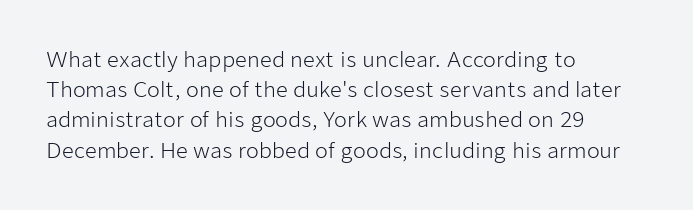
{"italic": "no", "bold": "no", "underline": "no", "align": "left", "line_spacing": "normal", "line_spacing_ratio": 1.44, "letter_spacing": "normal", "letter_spacing_em": 0.0, "glyph_px": 21}
